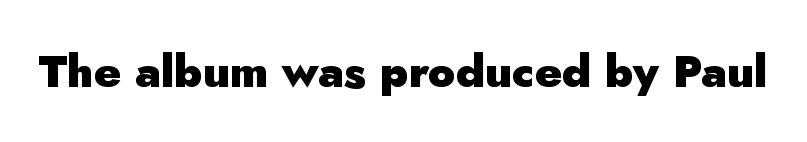
Q: Is the text bold? A: Yes.
Q: Is the text italic (slanted)? A: No, it is upright.
Q: Is the typeface a serif or a sans-serif typeface? A: Sans-serif.
Q: Is the text underlined? A: No.
Q: Is the spacing between letters normal or unusually wide? A: Normal.
Q: Width (condensed, normal, or wide)? A: Normal.
Q: Stroke contrast? A: Low.
Q: x-height? A: Small.
Q: Monospaced? A: No.
